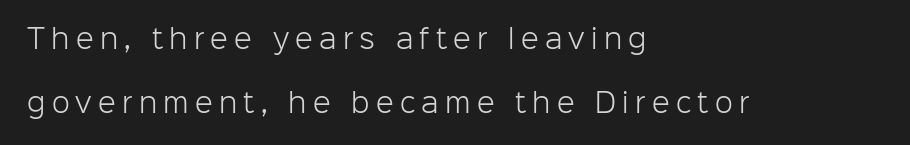
{"italic": "no", "bold": "no", "underline": "no", "align": "left", "line_spacing": "loose", "line_spacing_ratio": 2.46, "letter_spacing": "wide", "letter_spacing_em": 0.24, "glyph_px": 26}
